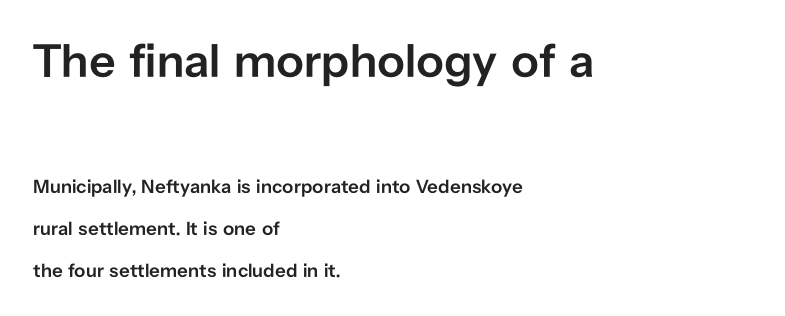
The image shows 47 px semibold sans-serif type, upright; set left-aligned, loose line spacing (2.22x), normal letter spacing, not underlined; the first (top) block is 2.47x larger; low stroke contrast and a medium x-height.
